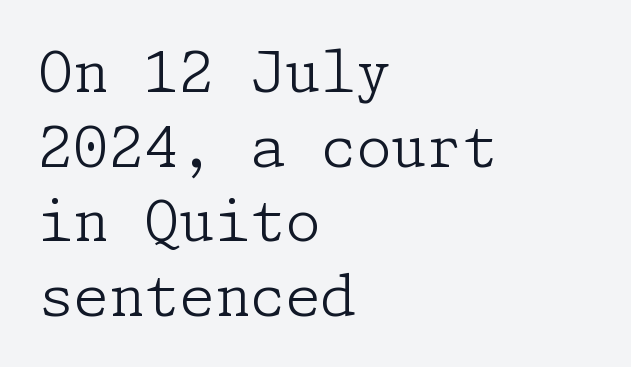
This rendering leaves character spacing at its baseline value. This rendering features lettering with no underline. Whoever set this chose a conventional vertical rhythm. The letters look calm and open, with moderate or lighter stems.
